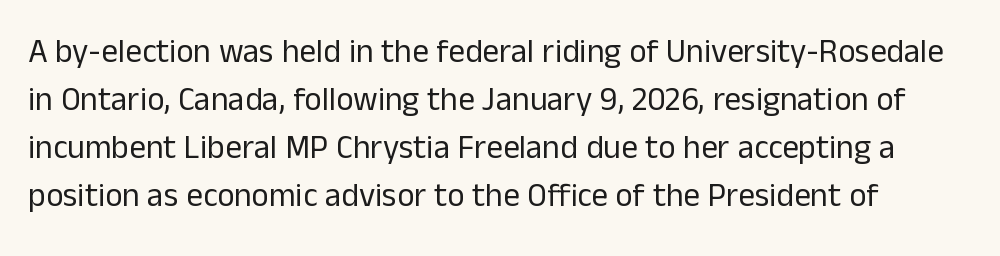
Q: Is the text bold? A: No.
Q: Is the text italic (slanted)? A: No, it is upright.
Q: Is the typeface a serif or a sans-serif typeface? A: Sans-serif.
Q: Is the text underlined? A: No.
Q: Is the spacing between letters normal or unusually wide? A: Normal.
Q: Is the spacing between lines tight, normal or loose? A: Normal.
Q: Width (condensed, normal, or wide)? A: Normal.
Q: Stroke contrast? A: Low.
Q: x-height? A: Medium.
Q: Monospaced? A: No.
